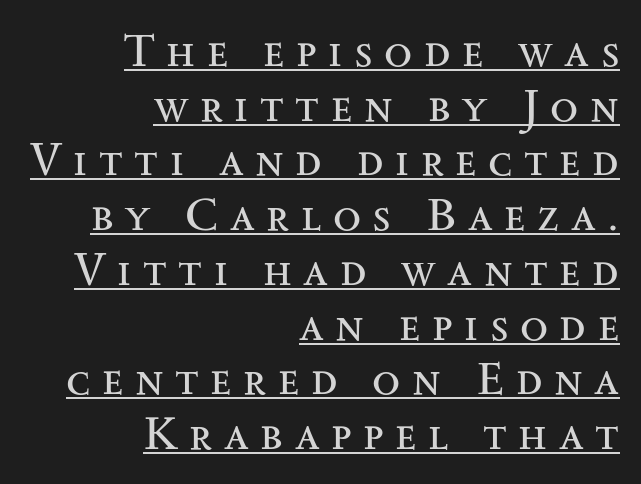
Q: Is the text bold? A: No.
Q: Is the text italic (slanted)? A: No, it is upright.
Q: Is the typeface a serif or a sans-serif typeface? A: Serif.
Q: Is the text underlined? A: Yes.
Q: How is the paragraph aligned? A: Right-aligned.
Q: Is the spacing between letters normal or unusually wide? A: Unusually wide.
Q: Width (condensed, normal, or wide)? A: Wide.
Q: Stroke contrast? A: Medium.
Q: x-height? A: Small.
Q: Monospaced? A: No.
